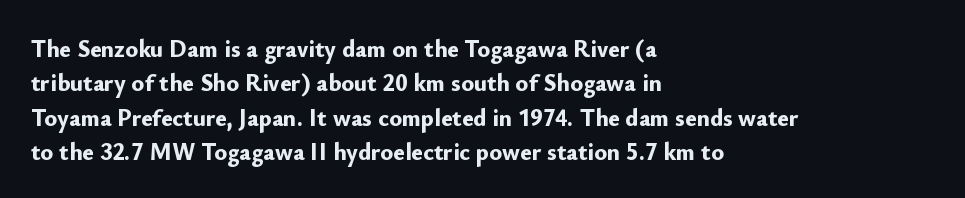
{"italic": "no", "bold": "yes", "underline": "no", "align": "left", "line_spacing": "normal", "line_spacing_ratio": 1.43, "letter_spacing": "normal", "letter_spacing_em": 0.0, "glyph_px": 24}
